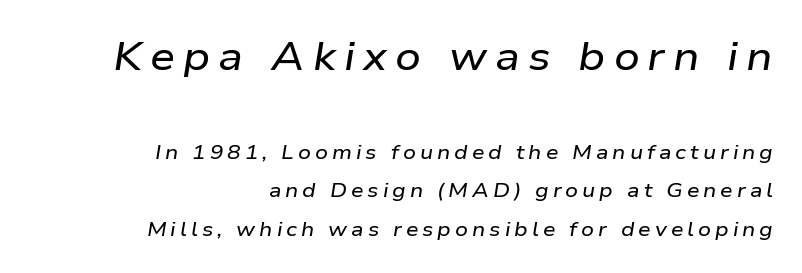
This sample has the flowing, uneven cadence of proportional lettering. This block would shrink considerably if given ordinary leading; it's expanded now. Which of the two is more prominent by size? The first, at the top. Observe the lean: these are italic letterforms.
